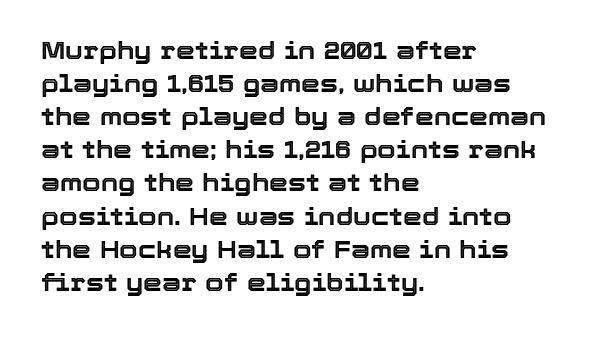
The lines are quadded left. Does extra space separate the letters? No, they use regular spacing. Tall strokes in this sample are plumb rather than angled. Notice how descenders clear the ascenders below comfortably — that's standard leading. This rendering features lettering with no underline.
